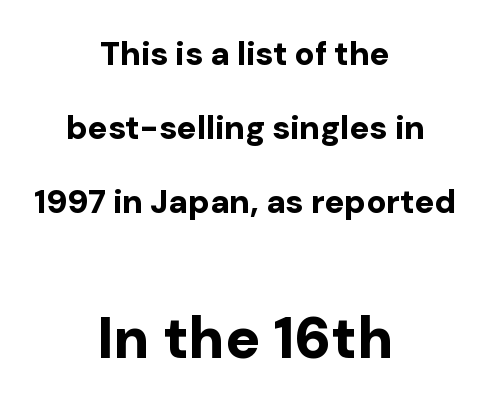
Q: Is the text bold? A: Yes.
Q: Is the text italic (slanted)? A: No, it is upright.
Q: Is the typeface a serif or a sans-serif typeface? A: Sans-serif.
Q: Is the text underlined? A: No.
Q: How is the paragraph aligned? A: Centered.
Q: Is the spacing between letters normal or unusually wide? A: Normal.
Q: Is the spacing between lines tight, normal or loose? A: Loose.
Q: Which block of text is set in a larger size, the first (top) or the second (bottom)? A: The second (bottom) one.
Q: Width (condensed, normal, or wide)? A: Normal.
Q: Stroke contrast? A: Low.
Q: x-height? A: Medium.
Q: Monospaced? A: No.
